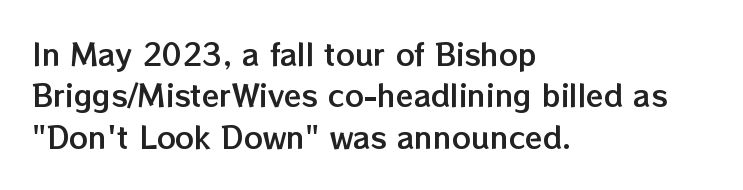
{"italic": "no", "width": "normal", "stroke_contrast": "low", "x_height": "medium", "monospaced": "no", "underline": "no", "align": "left", "line_spacing": "normal", "line_spacing_ratio": 1.43, "letter_spacing": "normal", "letter_spacing_em": 0.0, "glyph_px": 29}
